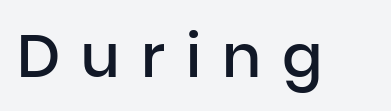
Each word looks stretched out because of the extra space between its letters. Decoration check: the copy has no underline. Stroke terminals: plain, sans-serif. A typesetter would call this proportional, since set widths differ per character. Is the type bold? Partly — it's a semibold, heavier than regular but not fully bold.
